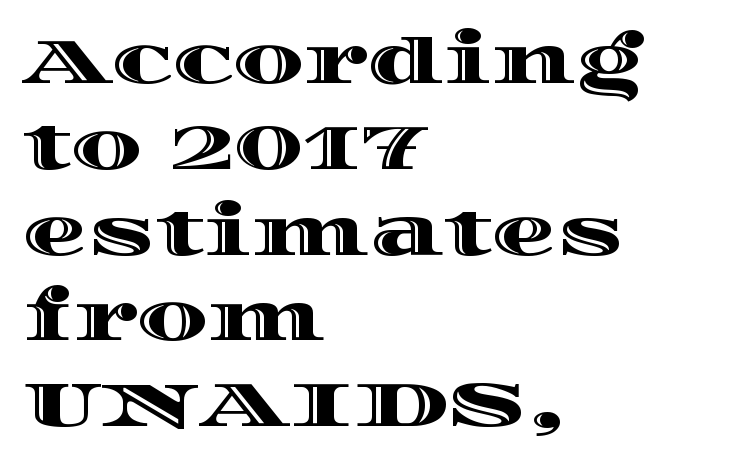
{"italic": "no", "width": "wide", "x_height": "large", "monospaced": "no", "underline": "no", "align": "left", "line_spacing": "normal", "line_spacing_ratio": 1.34, "letter_spacing": "normal", "letter_spacing_em": 0.0, "glyph_px": 64}
